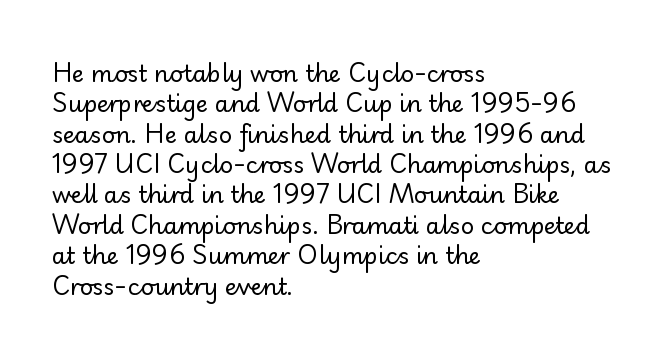
Q: Is the text bold? A: No.
Q: Is the text italic (slanted)? A: No, it is upright.
Q: Is the text underlined? A: No.
Q: How is the paragraph aligned? A: Left-aligned.
Q: Is the spacing between letters normal or unusually wide? A: Normal.
Q: Is the spacing between lines tight, normal or loose? A: Normal.
